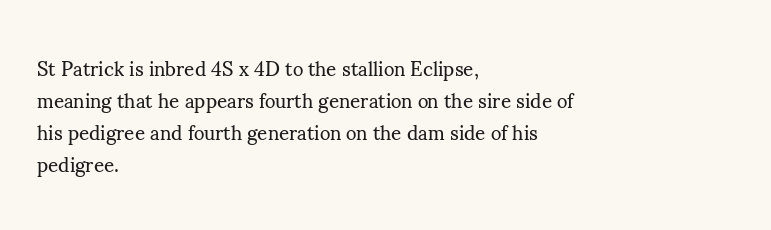
The image shows 20 px text type, upright; set left-aligned, normal line spacing (1.6x), normal letter spacing, not underlined.
